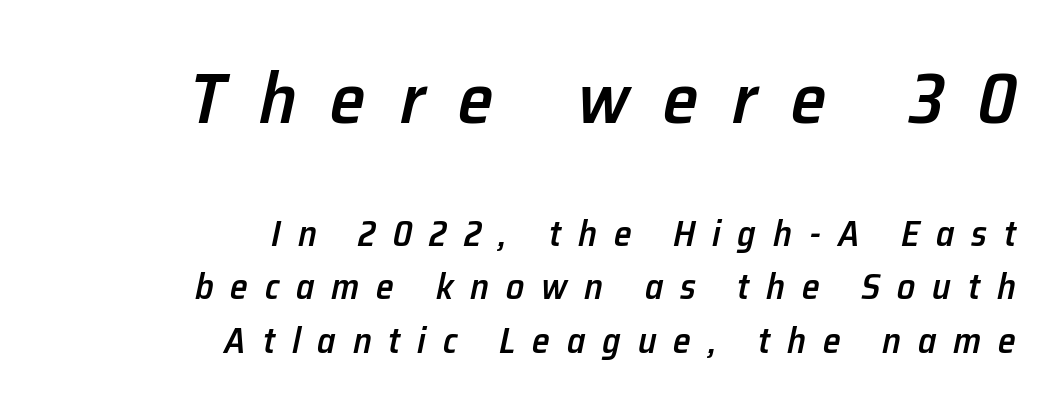
The image shows 72 px semibold type, italic (leaning right); set right-aligned, normal line spacing (1.48x), unusually wide letter spacing (+0.47 em), not underlined; the first (top) block is 2.0x larger; low stroke contrast and a medium x-height.
